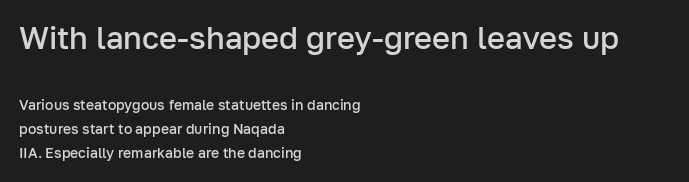
Notice how the stems are strictly vertical — no italics here. The compositor pushed each line to the left boundary. The more generous point size was reserved for the upper chunk. You can tell from the bare stems that sans-serif type was used. Spacing verdict: proportional, widths tailored to each character.
